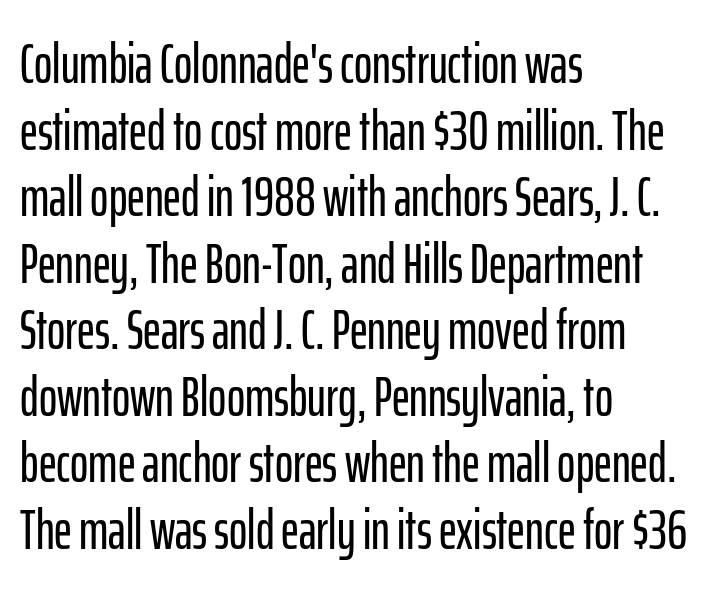
Leftover space on each line is placed entirely after the last word. Letters rest on an invisible, unmarked baseline. Looks like regular typesetting: each glyph gets only the width it needs. The horizontal fit of the characters is conventional and even. No feet cap the strokes, marking this as sans-serif type. You can tell it's not italic because the verticals are truly vertical.
